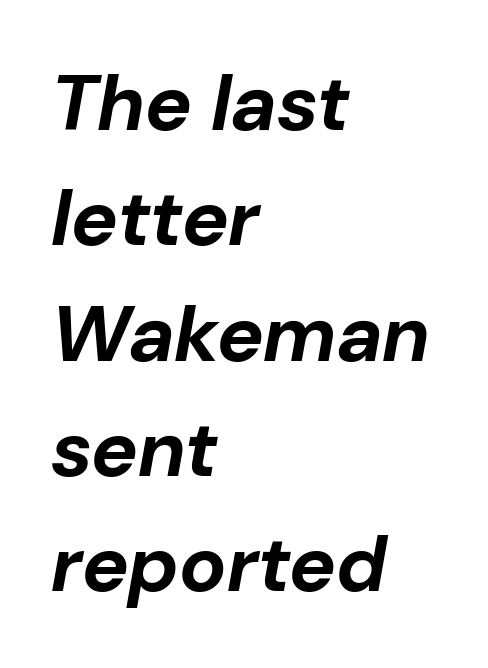
{"italic": "yes", "lean": "right", "slant_degrees": 10, "bold": "yes", "weight": "bold", "width": "normal", "stroke_contrast": "low", "x_height": "medium", "monospaced": "no", "underline": "no", "align": "left", "line_spacing": "normal", "line_spacing_ratio": 1.46, "letter_spacing": "normal", "letter_spacing_em": 0.0, "glyph_px": 79}
